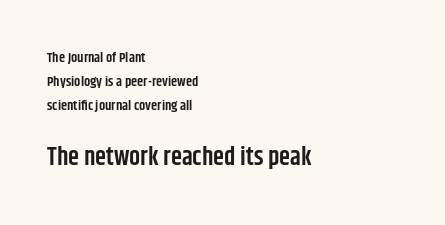
No italicization has been applied; the sample stays upright. A bare baseline throughout the passage. A fair bit of extra ink — the face is semibold, not bold. The rendering keeps characters at their native spacing. If you drew a ruler down the left edge, every line would touch it. The more generous point size was reserved for the lower chunk.
